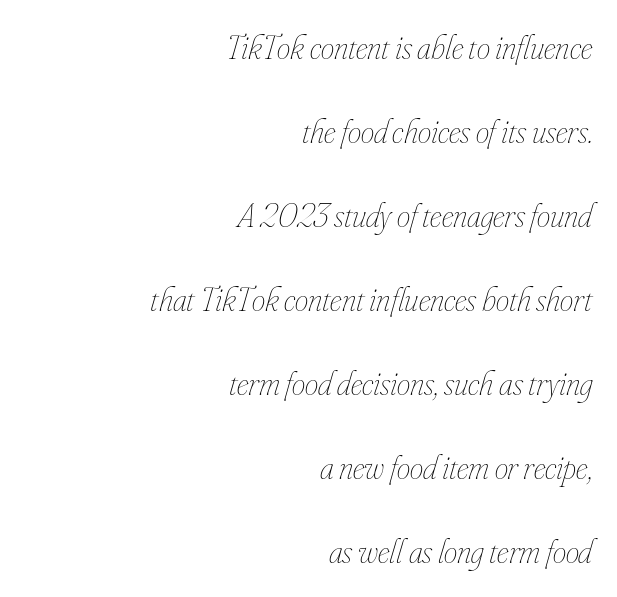
{"italic": "yes", "lean": "right", "slant_degrees": 16, "bold": "no", "weight": "thin", "width": "condensed", "stroke_contrast": "low", "x_height": "small", "monospaced": "no", "underline": "no", "align": "right", "line_spacing": "loose", "line_spacing_ratio": 2.47, "letter_spacing": "normal", "letter_spacing_em": 0.0, "glyph_px": 34}
